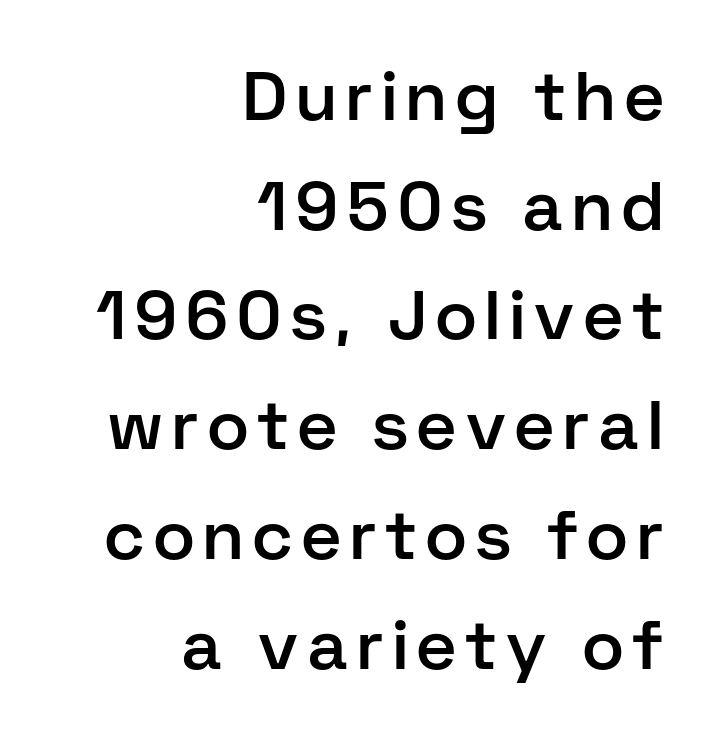
If you drew a ruler down the right edge, every line would touch it. Letterform terminals end flat and unadorned throughout the passage. Is this a fixed-width face? No — the glyphs have proportional, varying widths. This is the regular roman posture of the typeface. Only glyphs here, with clear space below each row. Slightly chunky letters — semibold, I'd say, not full bold.
